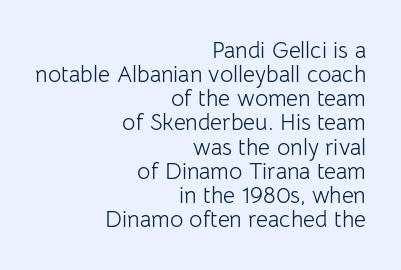
Q: Is the text bold? A: No.
Q: Is the text italic (slanted)? A: No, it is upright.
Q: Is the text underlined? A: No.
Q: How is the paragraph aligned? A: Right-aligned.
Q: Is the spacing between letters normal or unusually wide? A: Normal.
Q: Is the spacing between lines tight, normal or loose? A: Tight.
